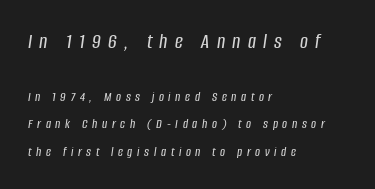
{"italic": "yes", "lean": "right", "slant_degrees": 8, "underline": "no", "align": "left", "line_spacing": "loose", "line_spacing_ratio": 1.94, "letter_spacing": "wide", "letter_spacing_em": 0.33, "larger_block": "first", "size_ratio": 1.57, "glyph_px": 22}
